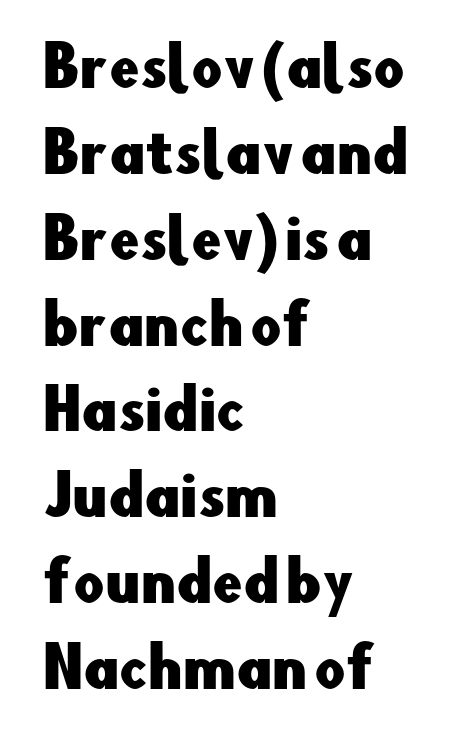
Note: no serifs on the glyphs. How would I describe the line gaps? Plain and ordinary. This sample is left-justified, so line endings fall wherever the words run out. This rendering features lettering with no underline.
